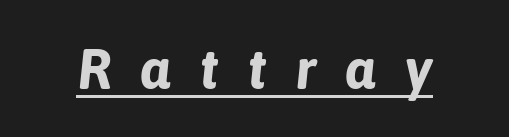
Q: Is the text bold? A: Yes.
Q: Is the text italic (slanted)? A: Yes, it leans right by about 6 degrees.
Q: Is the text underlined? A: Yes.
Q: Is the spacing between letters normal or unusually wide? A: Unusually wide.
Q: Width (condensed, normal, or wide)? A: Normal.
Q: Stroke contrast? A: Low.
Q: x-height? A: Medium.
Q: Monospaced? A: No.
